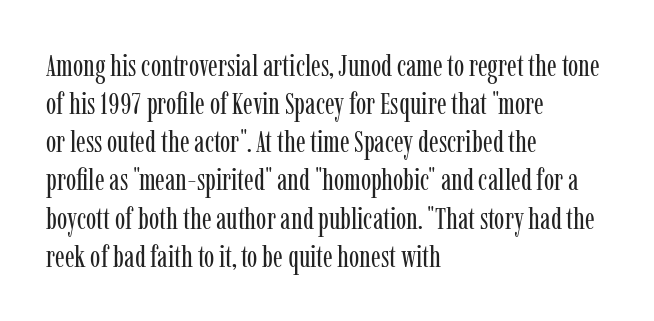
The image shows 31 px regular-weight, condensed serif type, upright; set left-aligned, line spacing 1.23x, normal letter spacing, not underlined; low stroke contrast and a medium x-height.
